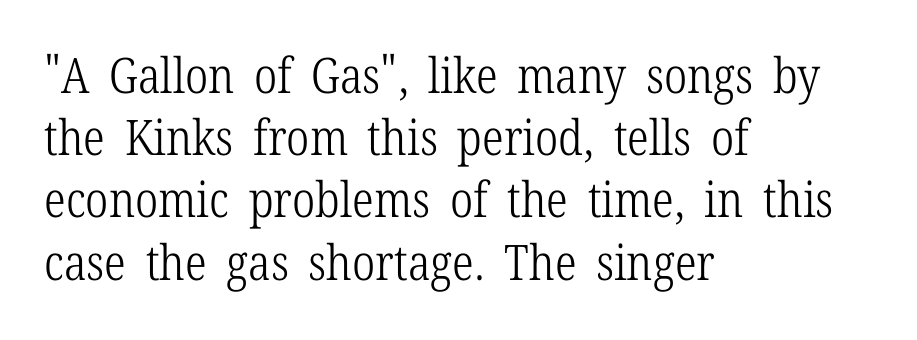
Q: Is the text bold? A: No.
Q: Is the text italic (slanted)? A: No, it is upright.
Q: Is the typeface a serif or a sans-serif typeface? A: Serif.
Q: Is the text underlined? A: No.
Q: How is the paragraph aligned? A: Left-aligned.
Q: Is the spacing between letters normal or unusually wide? A: Normal.
Q: Is the spacing between lines tight, normal or loose? A: Normal.
Q: Width (condensed, normal, or wide)? A: Condensed.
Q: Stroke contrast? A: Low.
Q: x-height? A: Medium.
Q: Monospaced? A: No.
